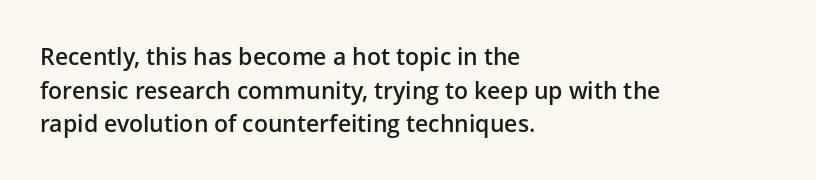
Is there any slant? The stems are plumb. Decoration check: the copy has no underline. Nothing unusual about the tracking: characters are spaced as the font intends. What weight is shown? A semibold, between regular and bold. The setting favours the left margin, as ordinary paragraphs usually do.
